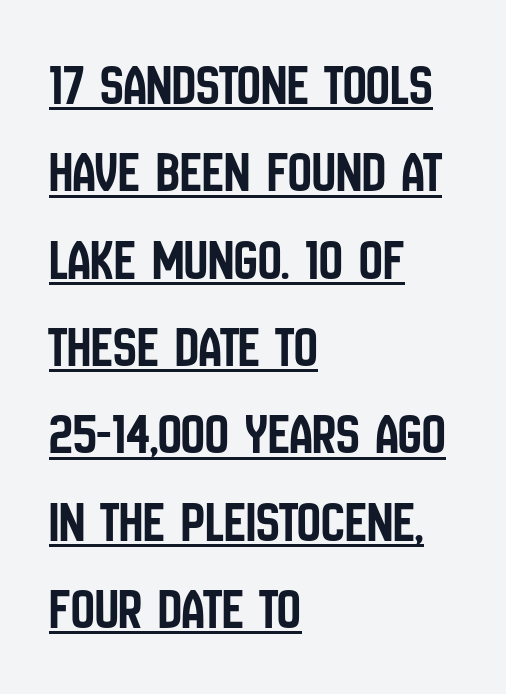
Q: Is the text italic (slanted)? A: No, it is upright.
Q: Is the typeface a serif or a sans-serif typeface? A: Sans-serif.
Q: Is the text underlined? A: Yes.
Q: How is the paragraph aligned? A: Left-aligned.
Q: Is the spacing between letters normal or unusually wide? A: Normal.
Q: Is the spacing between lines tight, normal or loose? A: Normal.
Q: Width (condensed, normal, or wide)? A: Condensed.
Q: Stroke contrast? A: Low.
Q: x-height? A: Large.
Q: Monospaced? A: No.
